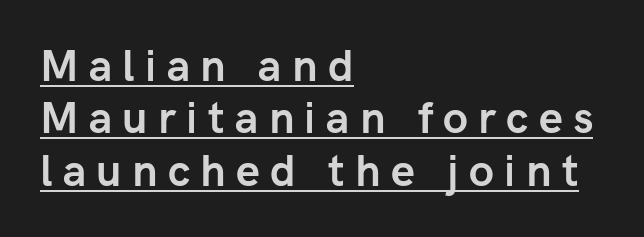
{"serif": "no", "italic": "no", "bold": "yes", "weight": "semibold", "width": "normal", "stroke_contrast": "low", "x_height": "medium", "monospaced": "no", "underline": "yes", "align": "left", "line_spacing_ratio": 1.22, "letter_spacing": "wide", "letter_spacing_em": 0.24, "glyph_px": 43}
